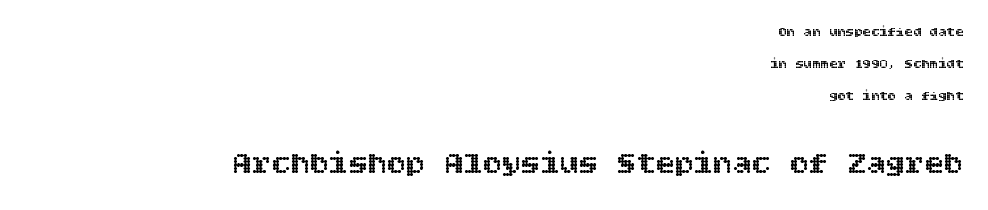
{"italic": "no", "width": "normal", "x_height": "large", "underline": "no", "align": "right", "line_spacing": "loose", "line_spacing_ratio": 2.3, "letter_spacing": "normal", "letter_spacing_em": 0.0, "larger_block": "second", "size_ratio": 2.29, "glyph_px": 32}
